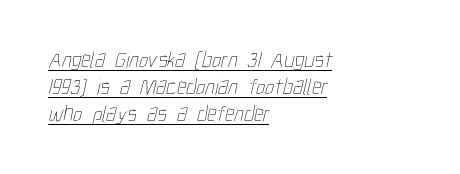
{"bold": "no", "underline": "yes", "align": "left", "line_spacing_ratio": 1.17, "letter_spacing": "normal", "letter_spacing_em": 0.0, "glyph_px": 23}
